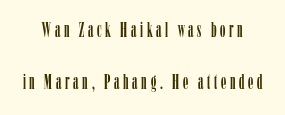
The image shows 21 px text type, upright; set centered, loose line spacing (2.46x), not underlined.
